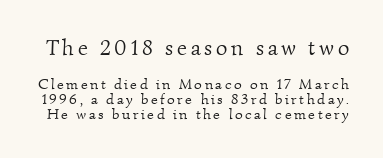
The more generous point size was reserved for the upper chunk. The strokes carry an ordinary text weight at most. Regarding leading, the lines here are crowded together. Nobody drew a line under any word here.
